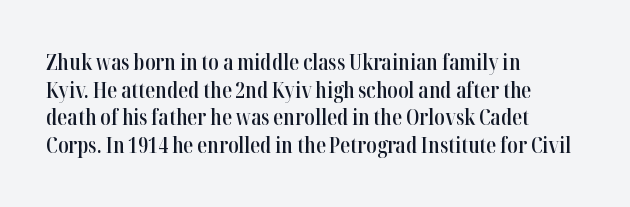
{"italic": "no", "bold": "semi", "underline": "no", "align": "left", "line_spacing": "normal", "line_spacing_ratio": 1.26, "letter_spacing": "normal", "letter_spacing_em": 0.0, "glyph_px": 22}
